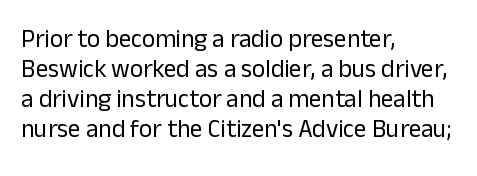
Q: Is the text bold? A: No.
Q: Is the text italic (slanted)? A: No, it is upright.
Q: Is the text underlined? A: No.
Q: How is the paragraph aligned? A: Left-aligned.
Q: Is the spacing between letters normal or unusually wide? A: Normal.
